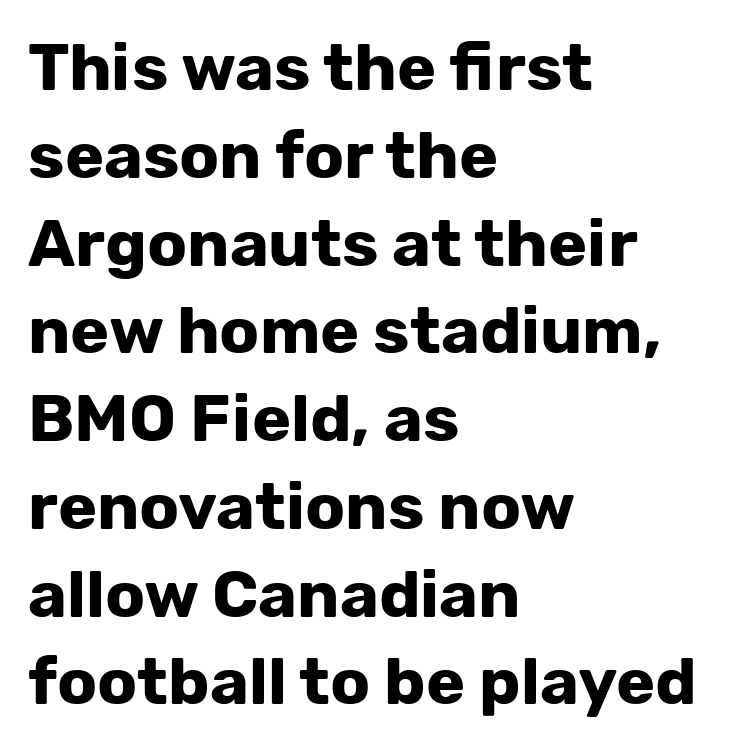
This is the regular roman posture of the typeface. Rule under the text: the space is simply empty. A typesetter would call this zero additional tracking. Varying glyph widths throughout — classic text-font behaviour.
